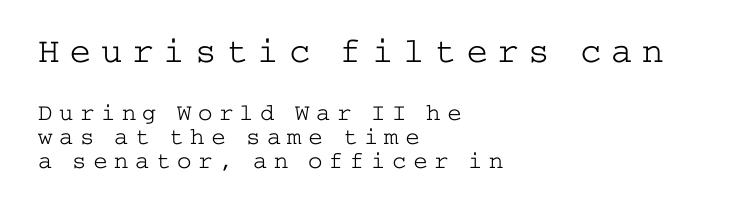
The image shows 36 px light, wide serif type, upright; set left-aligned, tight line spacing (1.02x), unusually wide letter spacing (+0.27 em), not underlined; the first (top) block is 1.5x larger; low stroke contrast and a medium x-height.
